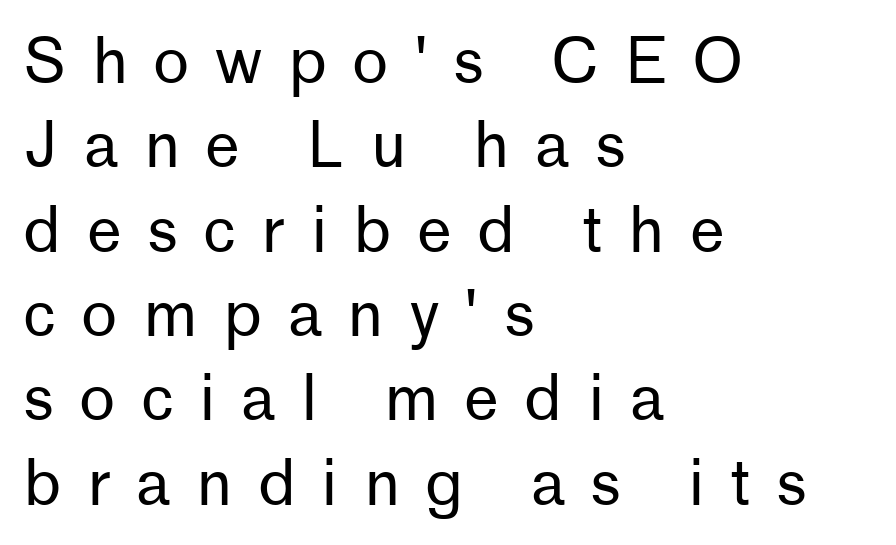
The image shows 62 px regular-weight sans-serif type, upright; set left-aligned, normal line spacing (1.36x), unusually wide letter spacing (+0.41 em), not underlined; low stroke contrast and a medium x-height.
